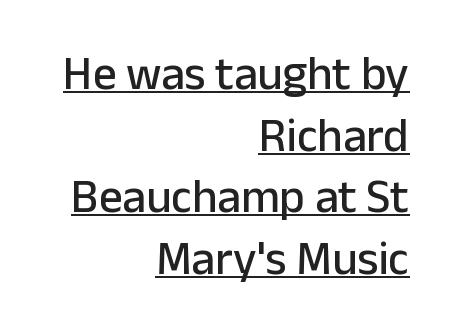
Line ends are locked; line starts wander. Every character sits straight up, as roman type does. Vertically, the passage feels balanced, rows spaced as you'd expect. There is no visible air inserted between adjacent glyphs.
